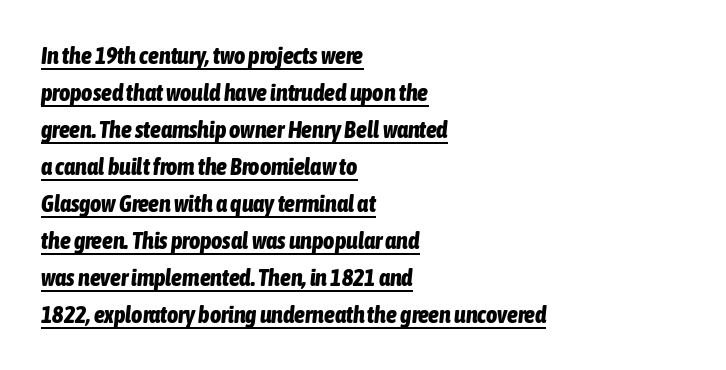
{"italic": "yes", "lean": "right", "slant_degrees": 6, "bold": "yes", "underline": "yes", "align": "left", "line_spacing": "normal", "line_spacing_ratio": 1.54, "letter_spacing": "normal", "letter_spacing_em": 0.0, "glyph_px": 24}
